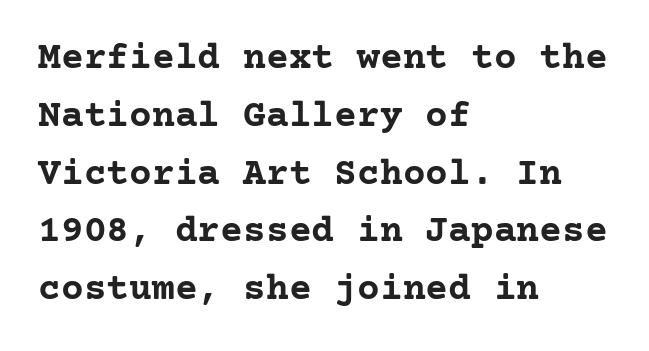
Q: Is the text bold? A: Yes.
Q: Is the text italic (slanted)? A: No, it is upright.
Q: Is the typeface a serif or a sans-serif typeface? A: Serif.
Q: Is the text underlined? A: No.
Q: How is the paragraph aligned? A: Left-aligned.
Q: Is the spacing between letters normal or unusually wide? A: Normal.
Q: Is the spacing between lines tight, normal or loose? A: Normal.
Q: Width (condensed, normal, or wide)? A: Normal.
Q: Stroke contrast? A: Low.
Q: x-height? A: Medium.
